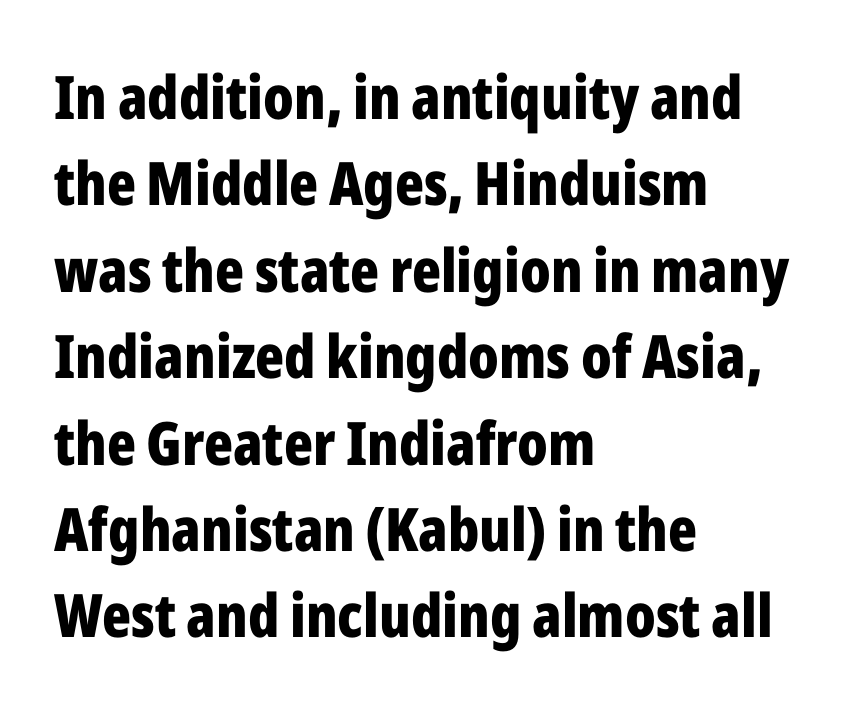
Q: Is the text bold? A: Yes.
Q: Is the text italic (slanted)? A: No, it is upright.
Q: Is the typeface a serif or a sans-serif typeface? A: Sans-serif.
Q: Is the text underlined? A: No.
Q: How is the paragraph aligned? A: Left-aligned.
Q: Is the spacing between letters normal or unusually wide? A: Normal.
Q: Is the spacing between lines tight, normal or loose? A: Normal.
Q: Width (condensed, normal, or wide)? A: Condensed.
Q: Stroke contrast? A: Low.
Q: x-height? A: Medium.
Q: Monospaced? A: No.
